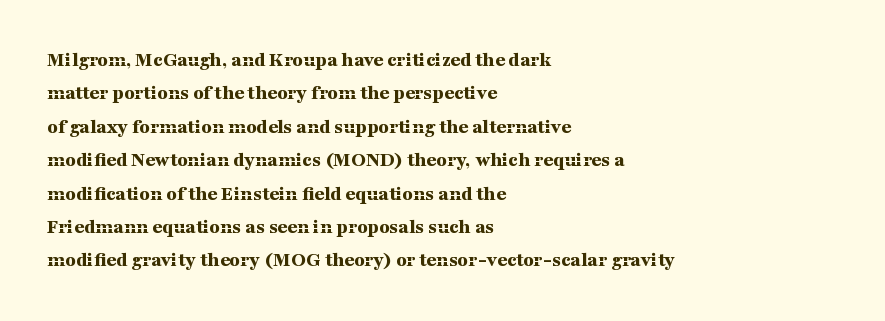
{"italic": "no", "bold": "yes", "underline": "no", "align": "left", "line_spacing": "normal", "line_spacing_ratio": 1.59, "letter_spacing": "normal", "letter_spacing_em": 0.0, "glyph_px": 21}
